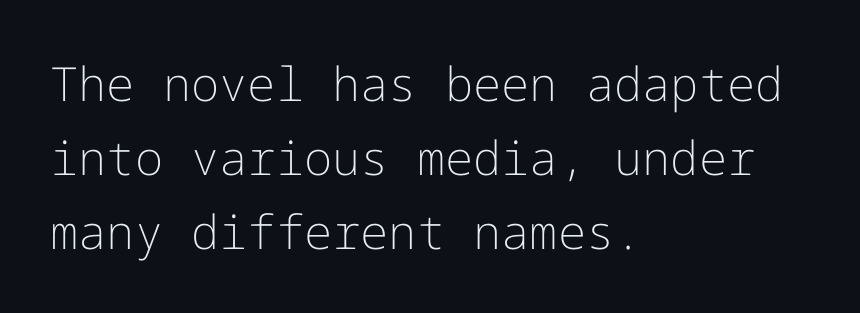
Vertically, the passage feels balanced, rows spaced as you'd expect. The area under the type is left untouched. The face used here is a sans, in the tradition of grotesques and geometrics. Ascenders rise straight up at ninety degrees. Is the type heavy? It reads as light-to-regular instead. A classic flush-left, rag-right setting is used for this passage.
